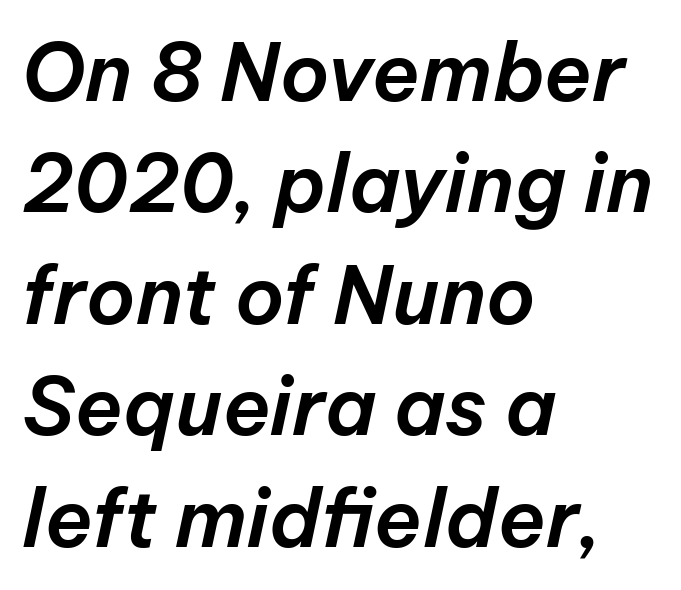
{"italic": "yes", "lean": "right", "slant_degrees": 12, "width": "normal", "stroke_contrast": "low", "x_height": "medium", "monospaced": "no", "underline": "no", "align": "left", "line_spacing": "normal", "line_spacing_ratio": 1.41, "letter_spacing": "normal", "letter_spacing_em": 0.0, "glyph_px": 79}
